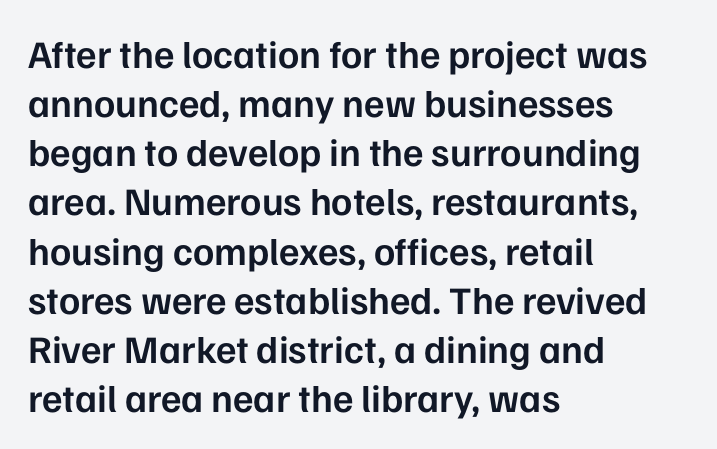
Q: Is the text bold? A: Semi-bold.
Q: Is the text italic (slanted)? A: No, it is upright.
Q: Is the typeface a serif or a sans-serif typeface? A: Sans-serif.
Q: Is the text underlined? A: No.
Q: How is the paragraph aligned? A: Left-aligned.
Q: Is the spacing between letters normal or unusually wide? A: Normal.
Q: Is the spacing between lines tight, normal or loose? A: Normal.
Q: Width (condensed, normal, or wide)? A: Normal.
Q: Stroke contrast? A: Low.
Q: x-height? A: Medium.
Q: Monospaced? A: No.
